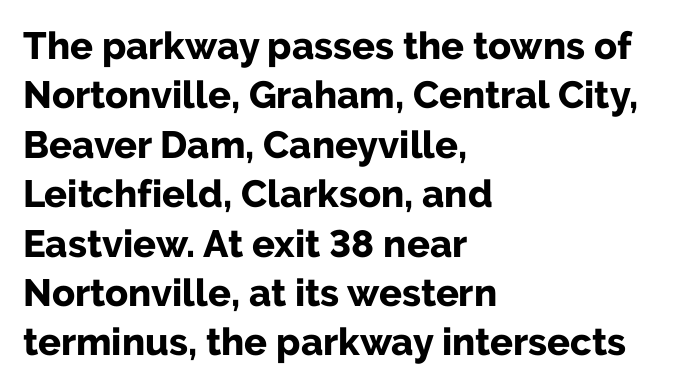
The image shows 38 px bold sans-serif type, upright; set left-aligned, normal line spacing (1.3x), normal letter spacing, not underlined; low stroke contrast and a medium x-height.
